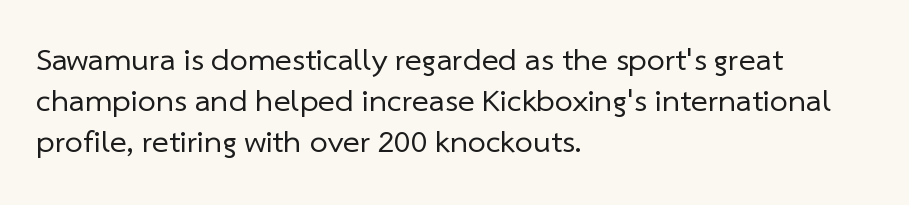
The letterforms sit shoulder to shoulder at normal distance. You can tell from the bare stems that sans-serif type was used. Each letter keeps its own natural width here, so spacing adapts to shape. Caption: multi-line text, flush left, ragged right.
